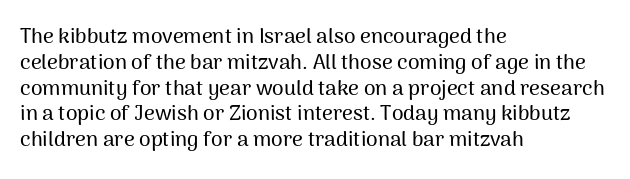
Underline: absent. This rendering uses left alignment, leaving the right contour irregular. A typesetter would mark this as roman, not italic. In terms of letterspacing, this is plain default setting.
